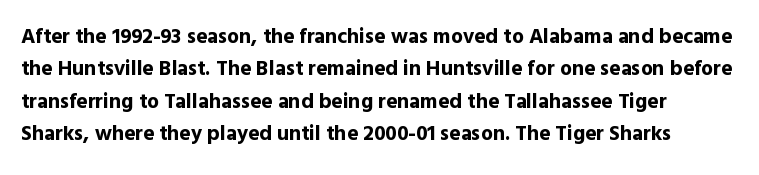
Q: Is the text bold? A: Yes.
Q: Is the text italic (slanted)? A: No, it is upright.
Q: Is the text underlined? A: No.
Q: How is the paragraph aligned? A: Left-aligned.
Q: Is the spacing between letters normal or unusually wide? A: Normal.
Q: Is the spacing between lines tight, normal or loose? A: Normal.
